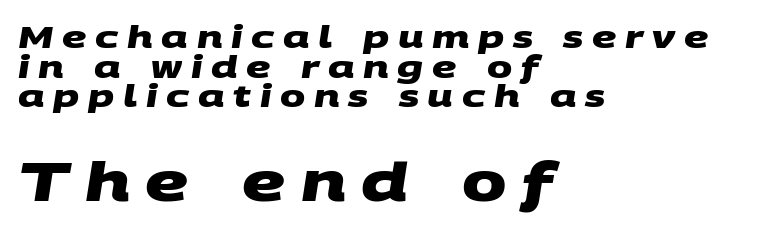
{"serif": "no", "bold": "yes", "weight": "heavy", "width": "wide", "stroke_contrast": "medium", "x_height": "large", "monospaced": "no", "underline": "no", "align": "left", "line_spacing": "tight", "line_spacing_ratio": 0.99, "letter_spacing": "wide", "letter_spacing_em": 0.29, "larger_block": "second", "size_ratio": 1.77, "glyph_px": 53}
